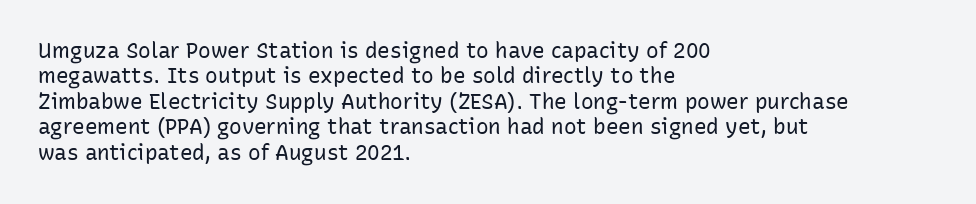
Q: Is the text bold? A: No.
Q: Is the text italic (slanted)? A: No, it is upright.
Q: Is the text underlined? A: No.
Q: How is the paragraph aligned? A: Left-aligned.
Q: Is the spacing between letters normal or unusually wide? A: Normal.
